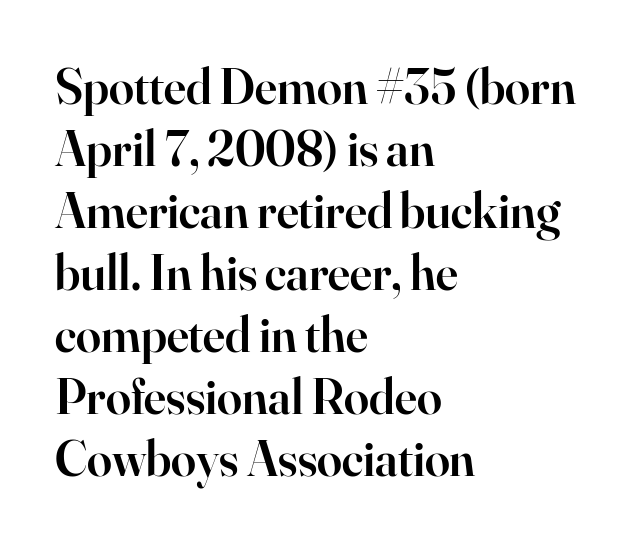
{"serif": "yes", "italic": "no", "bold": "semi", "weight": "semibold", "width": "normal", "stroke_contrast": "high", "x_height": "small", "monospaced": "no", "underline": "no", "align": "left", "line_spacing_ratio": 1.24, "letter_spacing": "normal", "letter_spacing_em": 0.0, "glyph_px": 50}
